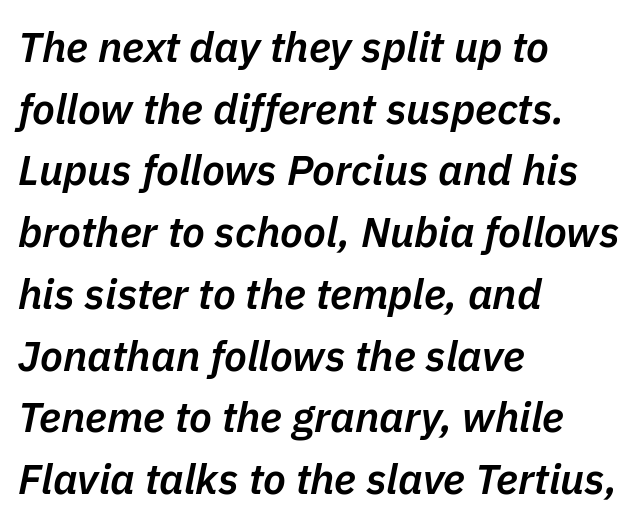
Varying glyph widths throughout — classic text-font behaviour. Italic? Definitely — the glyphs are oblique. The face used here is rendered with its standard letterfit. If you drew a ruler down the left edge, every line would touch it.
